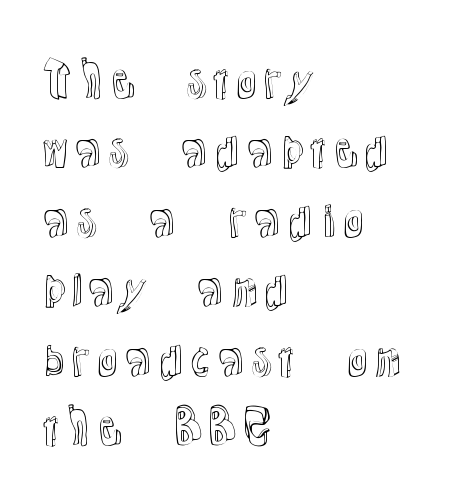
Q: Is the text italic (slanted)? A: No, it is upright.
Q: Is the text underlined? A: No.
Q: How is the paragraph aligned? A: Left-aligned.
Q: Is the spacing between letters normal or unusually wide? A: Normal.
Q: Is the spacing between lines tight, normal or loose? A: Normal.
Q: Width (condensed, normal, or wide)? A: Normal.
Q: x-height? A: Medium.
Q: Monospaced? A: No.
